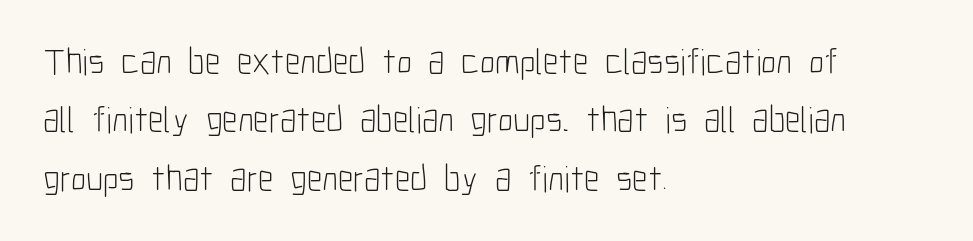
The image shows 37 px light, condensed sans-serif type, upright; set left-aligned, normal line spacing (1.58x), normal letter spacing, not underlined; low stroke contrast and a medium x-height.
